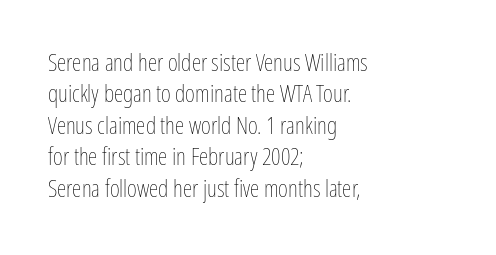
The image shows 24 px text type, upright; set left-aligned, normal line spacing (1.31x), normal letter spacing, not underlined.
